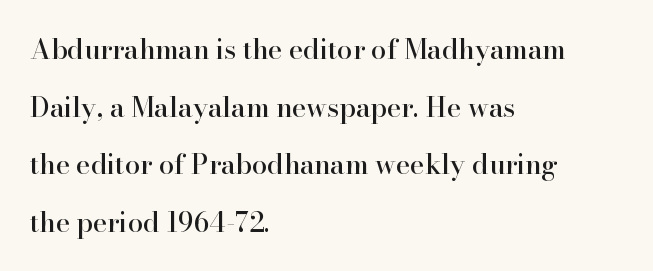
Q: Is the text italic (slanted)? A: No, it is upright.
Q: Is the text underlined? A: No.
Q: How is the paragraph aligned? A: Left-aligned.
Q: Is the spacing between letters normal or unusually wide? A: Normal.
Q: Is the spacing between lines tight, normal or loose? A: Loose.
